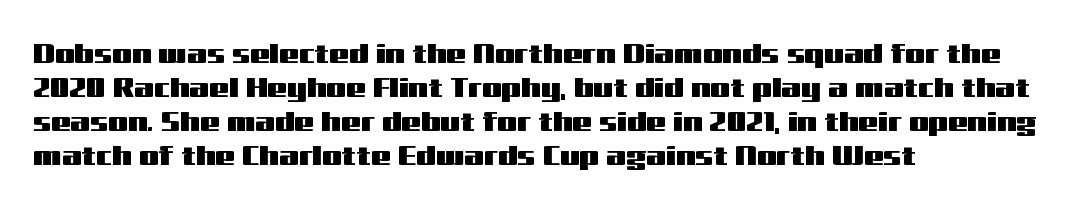
Look at the tracking — it's just the regular setting, nothing added. Check under the words: just untouched page. This rendering uses left alignment, leaving the right contour irregular. The axis of the letterforms is exactly vertical. Nope, no serifs anywhere on these letters.
